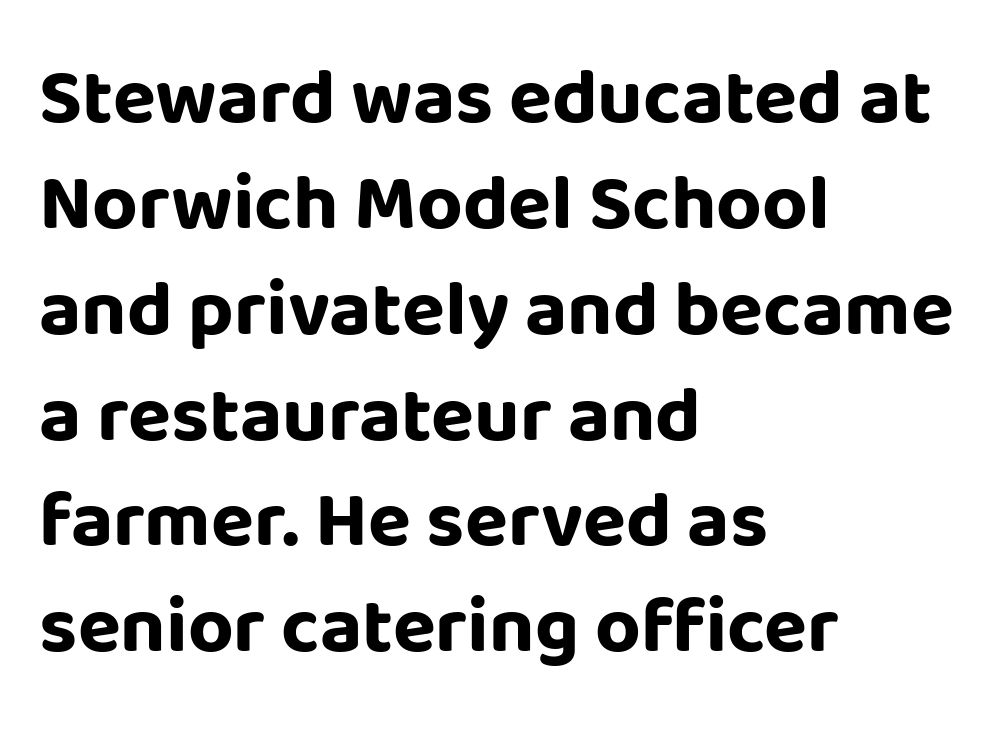
{"serif": "no", "italic": "no", "bold": "yes", "weight": "bold", "width": "normal", "stroke_contrast": "low", "x_height": "large", "monospaced": "no", "underline": "no", "align": "left", "line_spacing": "normal", "line_spacing_ratio": 1.34, "letter_spacing": "normal", "letter_spacing_em": 0.0, "glyph_px": 79}
